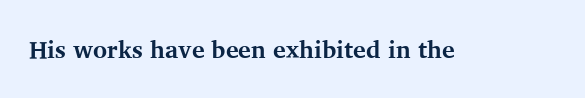
{"italic": "no", "bold": "yes", "underline": "no", "letter_spacing": "normal", "letter_spacing_em": 0.0, "glyph_px": 24}
